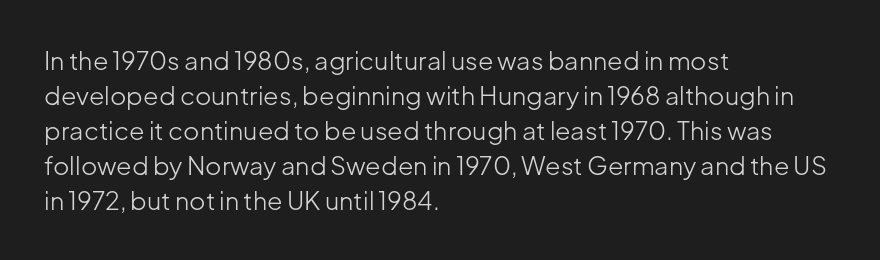
The image shows 25 px text type, upright; set left-aligned, normal line spacing (1.4x), normal letter spacing, not underlined.
